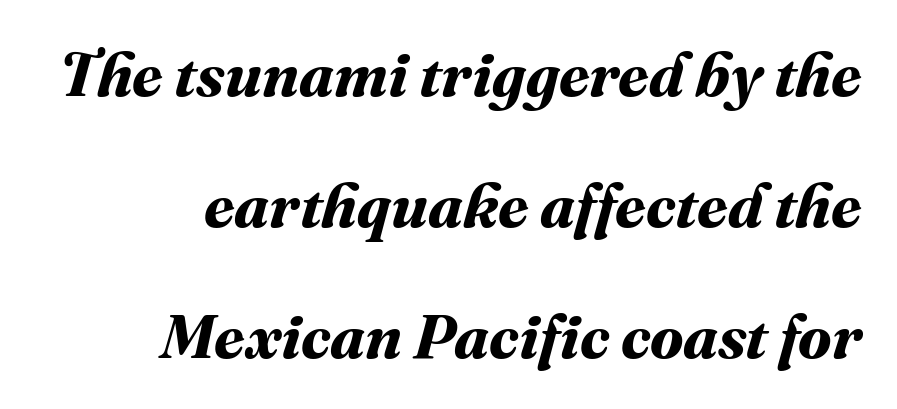
Widely set lines give the paragraph a tall, airy silhouette. Compared with typical body copy, the letter spacing here is the same. Alignment: flush right. The passage shown is typed in a proportional face where columns would drift. Only glyphs here, with clear space below each row. The font is running at its bold setting.
